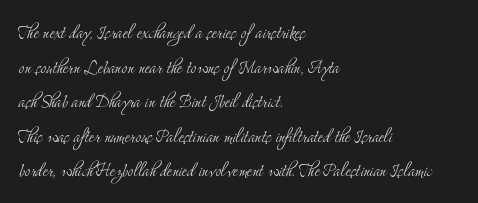
Q: Is the text bold? A: No.
Q: Is the text italic (slanted)? A: Yes.
Q: Is the text underlined? A: No.
Q: How is the paragraph aligned? A: Left-aligned.
Q: Is the spacing between letters normal or unusually wide? A: Normal.
Q: Is the spacing between lines tight, normal or loose? A: Normal.
